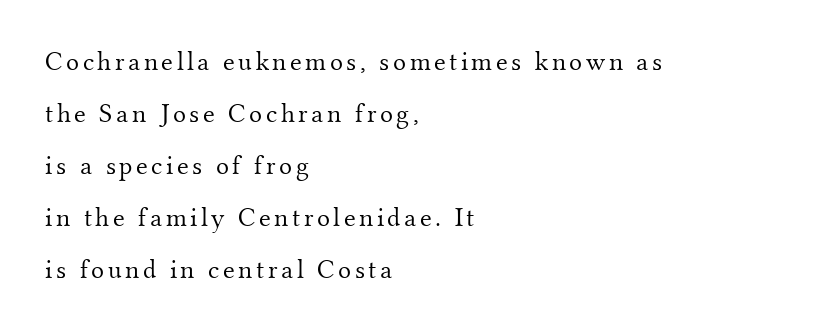
The image shows 27 px text type, upright; set left-aligned, loose line spacing (1.93x), not underlined.
